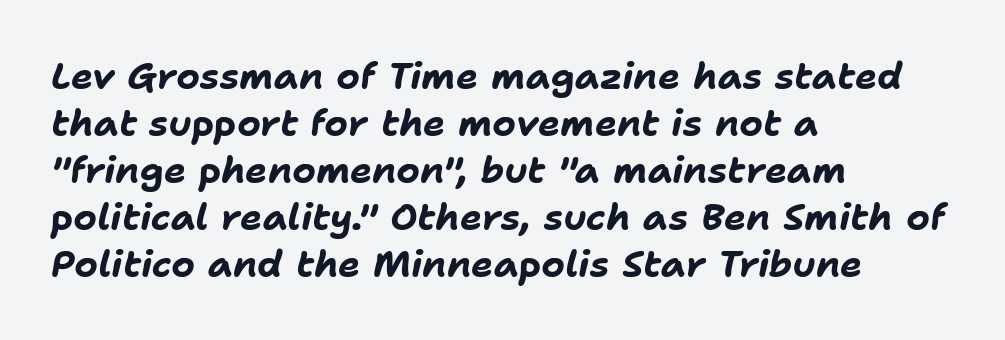
The passage shown has conventional tracking throughout. The typesetter chose a ragged-right arrangement here. Typographic density is high because the face is bold. Only glyphs here, with clear space below each row.
